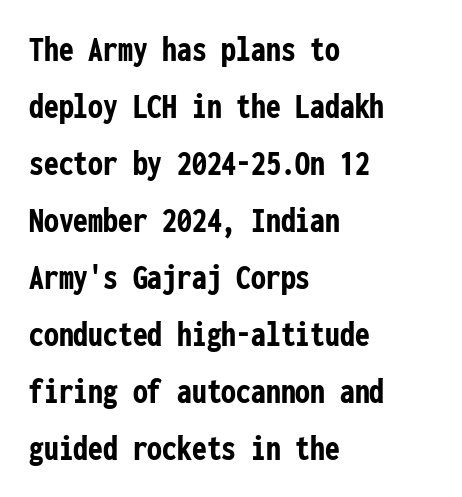
The image shows 37 px semibold, condensed sans-serif type, upright, monospaced; set left-aligned, normal line spacing (1.54x), normal letter spacing, not underlined; low stroke contrast and a medium x-height.
